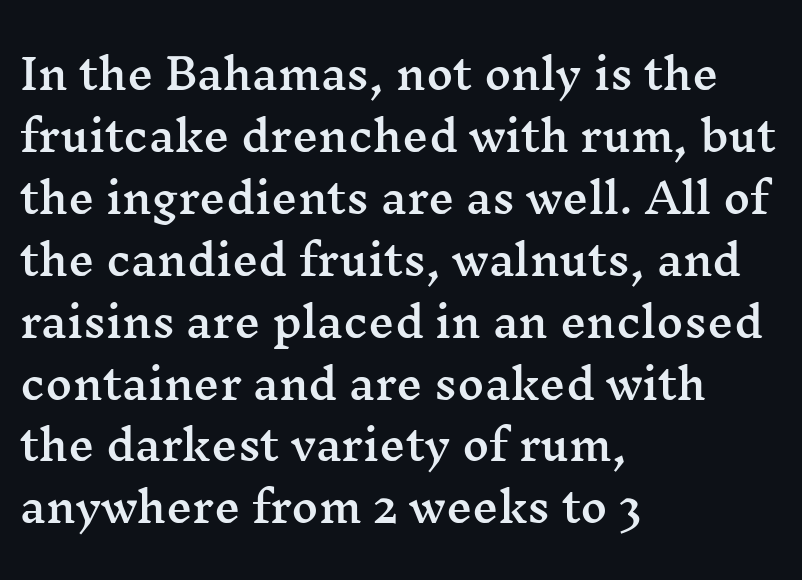
{"serif": "yes", "italic": "no", "width": "wide", "stroke_contrast": "medium", "x_height": "medium", "monospaced": "no", "underline": "no", "align": "left", "line_spacing": "normal", "line_spacing_ratio": 1.51, "letter_spacing": "normal", "letter_spacing_em": 0.0, "glyph_px": 41}
